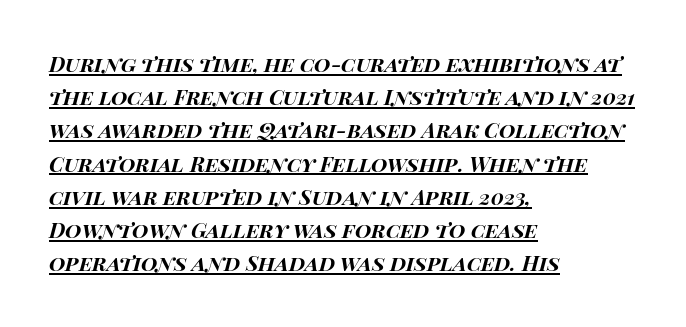
The gaps between neighbouring characters are ordinary and unremarkable. Slant detected: the letters are inclined. Honestly, the row spacing looks completely unremarkable. This rendering features underlined lettering. Teacher's note: observe the even left margin — that is flush-left alignment.
